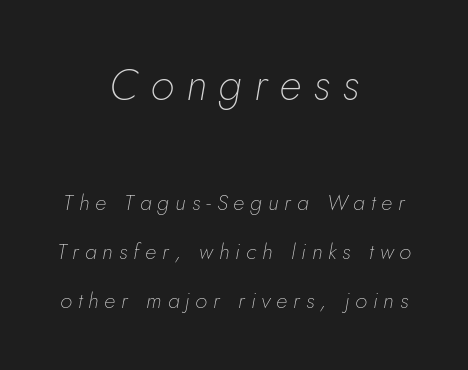
Q: Is the text bold? A: No.
Q: Is the text italic (slanted)? A: Yes, it leans right by about 5 degrees.
Q: Is the text underlined? A: No.
Q: How is the paragraph aligned? A: Centered.
Q: Is the spacing between letters normal or unusually wide? A: Unusually wide.
Q: Is the spacing between lines tight, normal or loose? A: Loose.
Q: Which block of text is set in a larger size, the first (top) or the second (bottom)? A: The first (top) one.
Q: Width (condensed, normal, or wide)? A: Normal.
Q: Stroke contrast? A: Low.
Q: x-height? A: Small.
Q: Monospaced? A: No.
